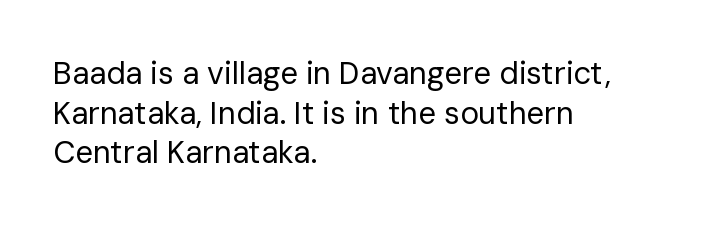
Q: Is the text bold? A: No.
Q: Is the text italic (slanted)? A: No, it is upright.
Q: Is the typeface a serif or a sans-serif typeface? A: Sans-serif.
Q: Is the text underlined? A: No.
Q: How is the paragraph aligned? A: Left-aligned.
Q: Is the spacing between letters normal or unusually wide? A: Normal.
Q: Is the spacing between lines tight, normal or loose? A: Normal.
Q: Width (condensed, normal, or wide)? A: Normal.
Q: Stroke contrast? A: Low.
Q: x-height? A: Medium.
Q: Monospaced? A: No.
